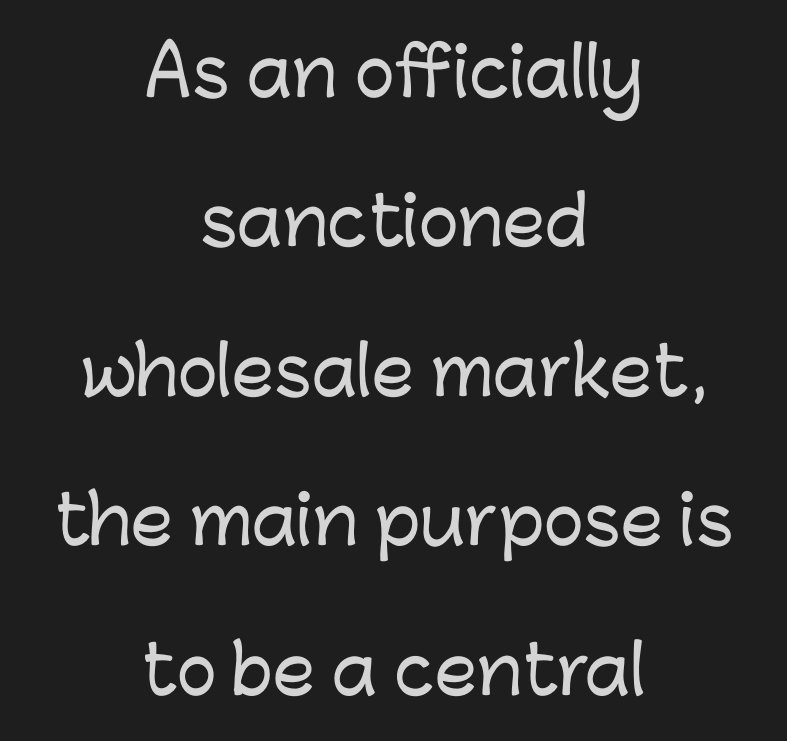
Q: Is the text italic (slanted)? A: No, it is upright.
Q: Is the typeface a serif or a sans-serif typeface? A: Sans-serif.
Q: Is the text underlined? A: No.
Q: How is the paragraph aligned? A: Centered.
Q: Is the spacing between letters normal or unusually wide? A: Normal.
Q: Is the spacing between lines tight, normal or loose? A: Loose.
Q: Width (condensed, normal, or wide)? A: Normal.
Q: Stroke contrast? A: Low.
Q: x-height? A: Medium.
Q: Monospaced? A: No.
